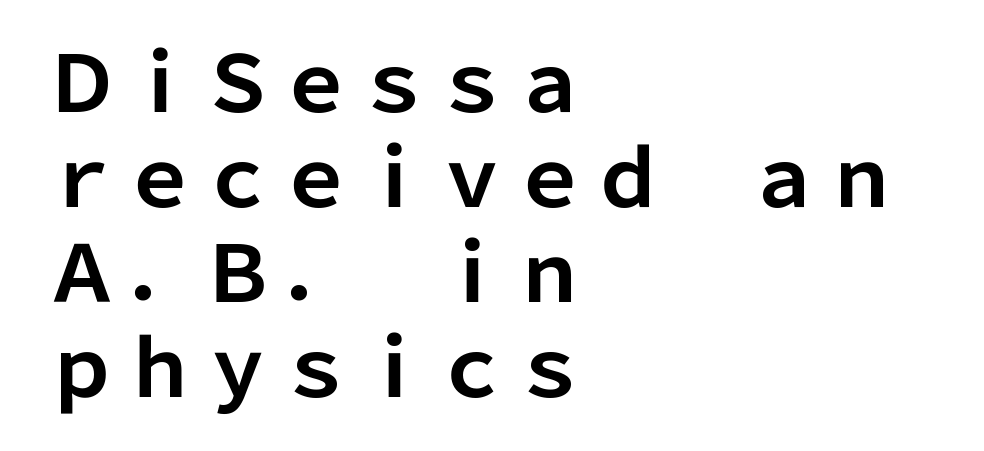
Think of a printed novel: that variable character pitch is what you see here. Visually the block forms a straight wall on the left and a jagged coastline on the right. Nobody touched the tracking dial on this one. Strokes here are thick enough to call this a true bold. No feet cap the strokes, marking this as sans-serif type. Underline: absent.
